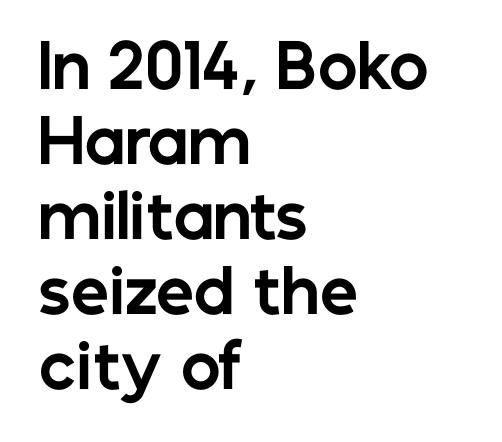
The image shows 60 px bold sans-serif type, upright; set left-aligned, normal line spacing (1.25x), normal letter spacing, not underlined; low stroke contrast and a medium x-height.
